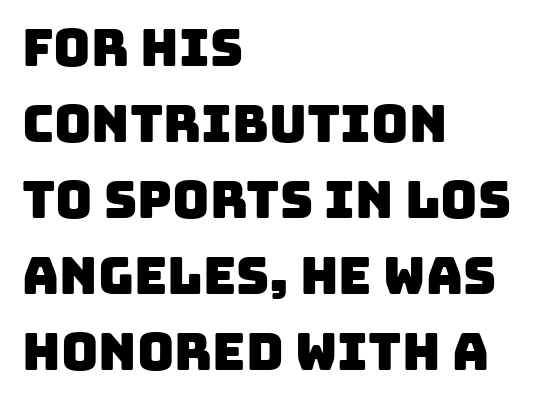
No feet cap the strokes, marking this as sans-serif type. The rendering uses natural spacing where letterforms have individual widths. This sample is left-justified, so line endings fall wherever the words run out. Evenly set lines give the paragraph a standard silhouette. Words appear dense and cohesive because spacing is normal. Underline: absent.
